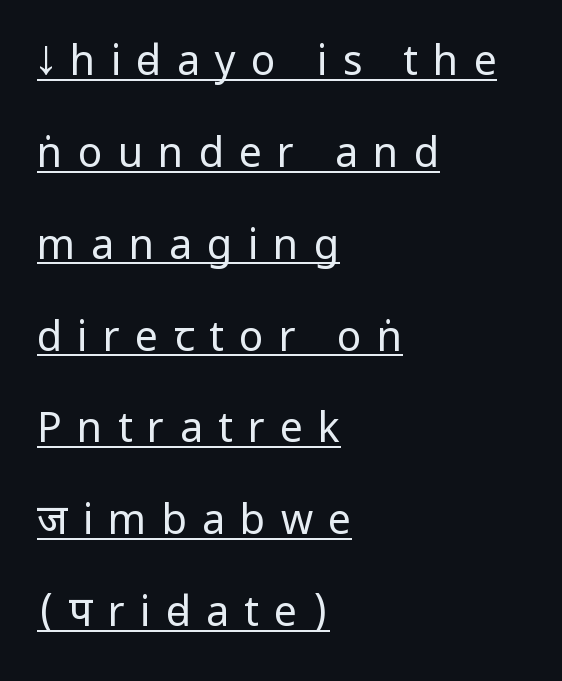
{"serif": "no", "italic": "no", "bold": "no", "weight": "regular", "width": "condensed", "stroke_contrast": "low", "x_height": "large", "monospaced": "no", "underline": "yes", "align": "left", "line_spacing": "loose", "line_spacing_ratio": 2.24, "letter_spacing": "wide", "letter_spacing_em": 0.37, "glyph_px": 41}
